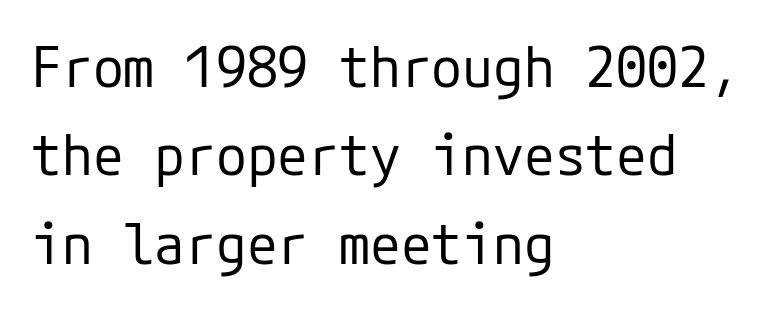
Q: Is the text bold? A: No.
Q: Is the text italic (slanted)? A: No, it is upright.
Q: Is the typeface a serif or a sans-serif typeface? A: Sans-serif.
Q: Is the text underlined? A: No.
Q: How is the paragraph aligned? A: Left-aligned.
Q: Is the spacing between letters normal or unusually wide? A: Normal.
Q: Is the spacing between lines tight, normal or loose? A: Normal.
Q: Width (condensed, normal, or wide)? A: Normal.
Q: Stroke contrast? A: Low.
Q: x-height? A: Medium.
